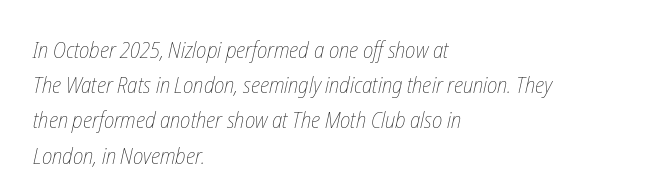
The string is rendered with underlining switched off. Each line starts at the same left margin while the right side varies. Quick note: interline space is typical. Stems and bowls with no extra thickness — not bold.
